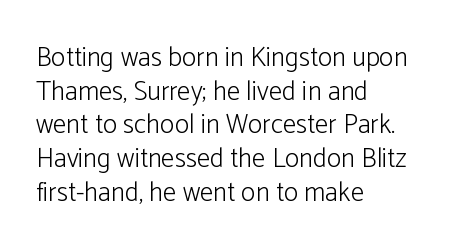
Whoever set this chose a conventional vertical rhythm. Each stroke keeps to a modest, everyday thickness or less. Is there any slant? The stems are plumb. Any mark beneath the type? The region is blank. Horizontal alignment here is leftward, the default for most running prose.
